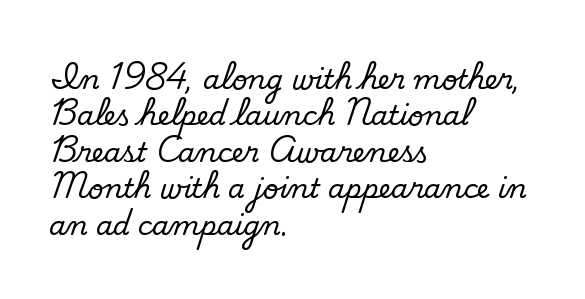
In terms of leading, this rendering sits right in the middle. This rendering features lettering with no underline. Is this a heavy cut? Hardly; it is regular or lighter. Tracking value appears to be zero — textbook default spacing. Left-aligned paragraph, ragged on the right.
